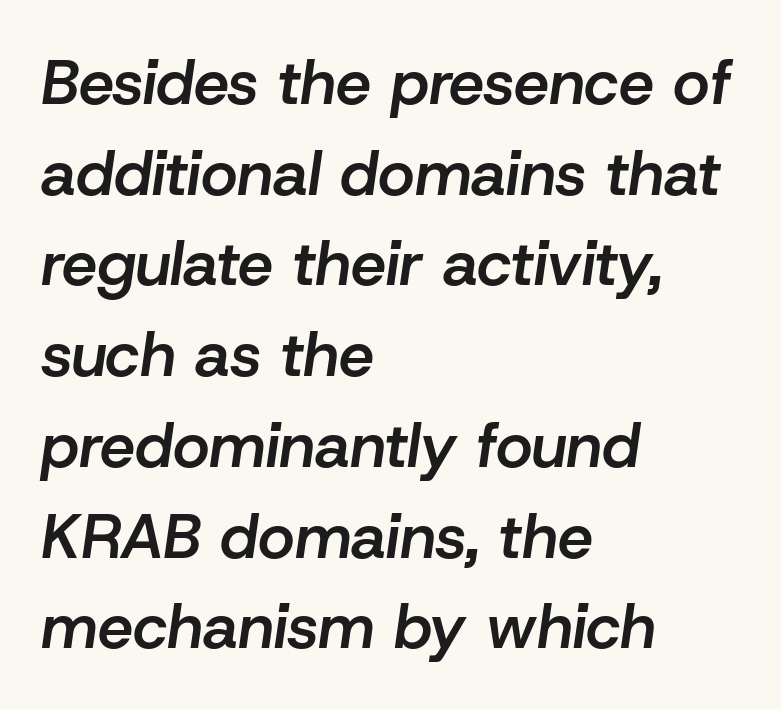
{"italic": "yes", "lean": "right", "slant_degrees": 8, "bold": "semi", "weight": "semibold", "width": "normal", "stroke_contrast": "low", "x_height": "medium", "monospaced": "no", "underline": "no", "align": "left", "line_spacing": "normal", "line_spacing_ratio": 1.44, "letter_spacing": "normal", "letter_spacing_em": 0.0, "glyph_px": 63}
